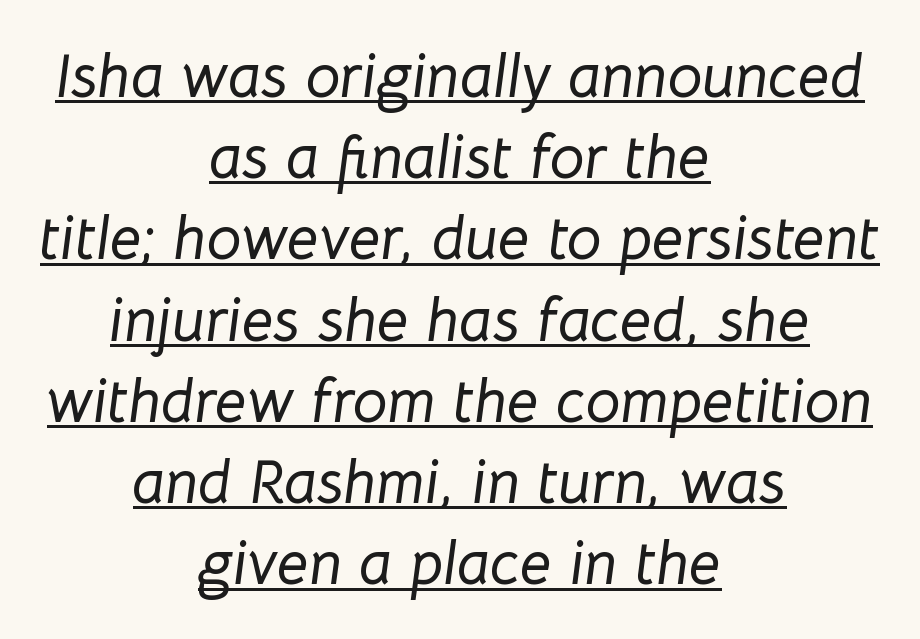
Successive baselines arrive at the customary interval. The lines in this sample share a center point and differ in where they start and stop. Varying glyph widths throughout — classic text-font behaviour. The axis of the letterforms is tilted away from vertical. The passage shown has conventional tracking throughout.
